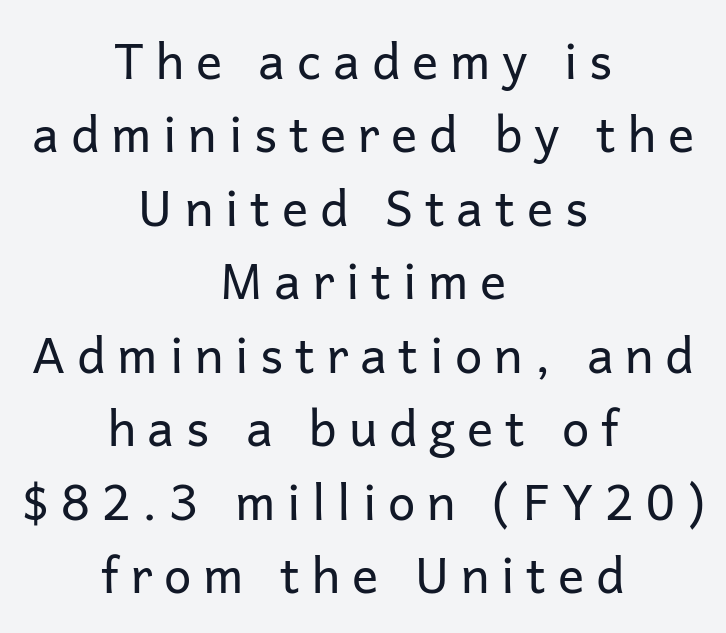
The image shows 49 px regular-weight sans-serif type, upright; set centered, normal line spacing (1.5x), unusually wide letter spacing (+0.24 em), not underlined; low stroke contrast and a medium x-height.
